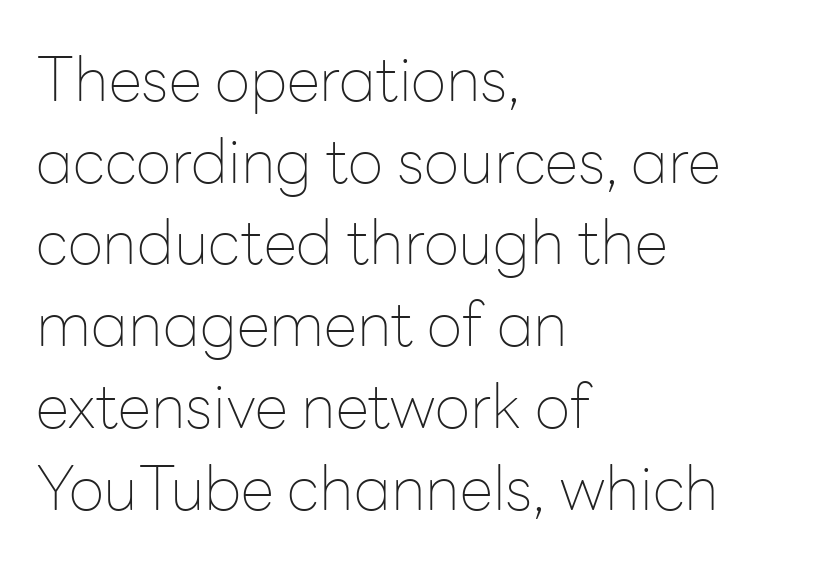
The image shows 61 px thin sans-serif type, upright; set left-aligned, normal line spacing (1.34x), normal letter spacing, not underlined; low stroke contrast and a medium x-height.
